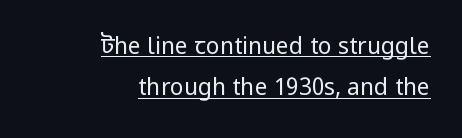
The type sits square on the baseline with zero lean. Every word sits above its own underline. Glyph-to-glyph distance matches everyday printed text. No chunkiness to these letters — they're not bold. Does the copy run flush right? Yes — the right margin is perfectly even.
